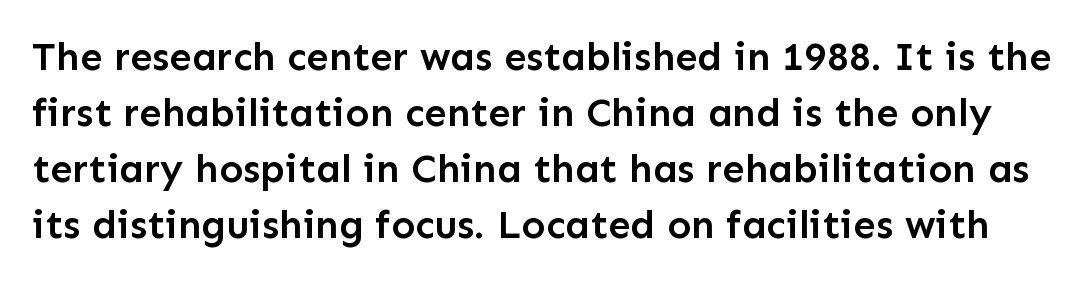
{"serif": "no", "italic": "no", "bold": "semi", "weight": "semibold", "width": "normal", "stroke_contrast": "low", "x_height": "medium", "monospaced": "no", "underline": "no", "line_spacing": "normal", "line_spacing_ratio": 1.4, "letter_spacing": "normal", "letter_spacing_em": 0.0, "glyph_px": 40}
